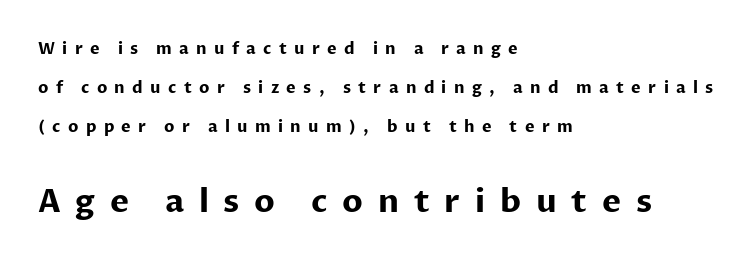
The image shows 32 px bold sans-serif type, upright; set left-aligned, loose line spacing (2.43x), unusually wide letter spacing (+0.46 em), not underlined; the second (bottom) block is 2.0x larger; low stroke contrast and a medium x-height.
